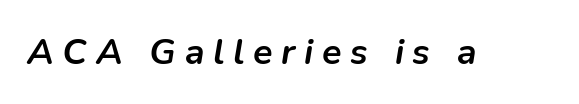
{"italic": "yes", "lean": "right", "slant_degrees": 9, "bold": "yes", "weight": "semibold", "width": "normal", "stroke_contrast": "low", "x_height": "medium", "monospaced": "no", "underline": "no", "letter_spacing": "wide", "letter_spacing_em": 0.24, "glyph_px": 36}
